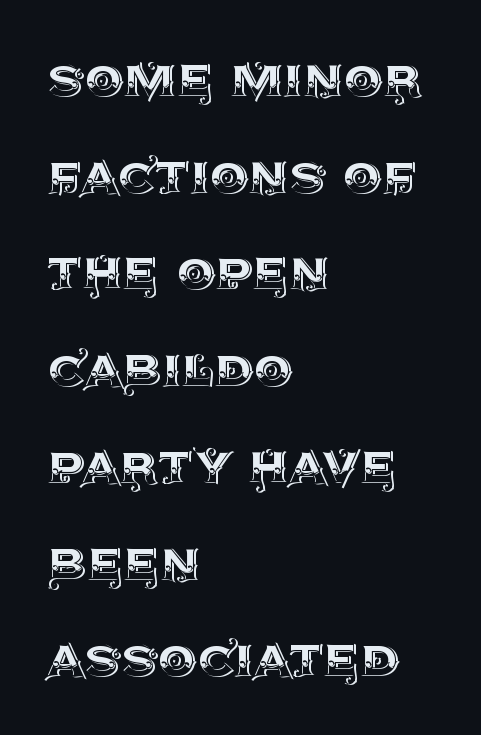
{"italic": "no", "width": "normal", "x_height": "large", "monospaced": "no", "underline": "no", "align": "left", "line_spacing": "normal", "line_spacing_ratio": 1.56, "letter_spacing": "normal", "letter_spacing_em": 0.0, "glyph_px": 62}
